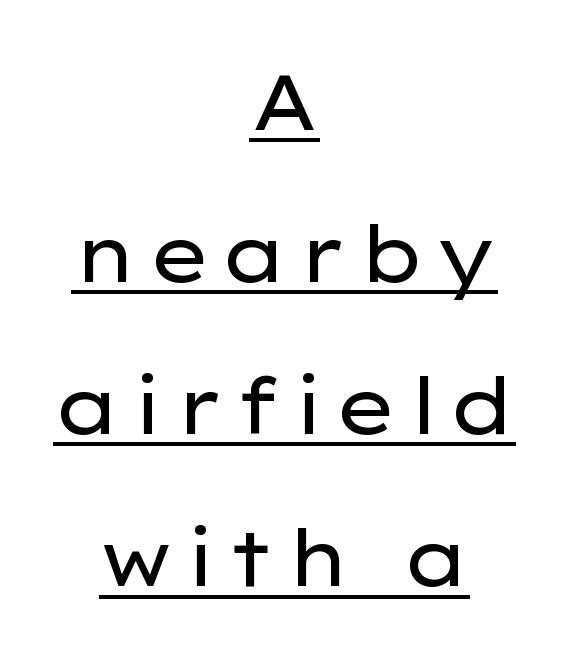
Q: Is the text bold? A: No.
Q: Is the text italic (slanted)? A: No, it is upright.
Q: Is the typeface a serif or a sans-serif typeface? A: Sans-serif.
Q: Is the text underlined? A: Yes.
Q: How is the paragraph aligned? A: Centered.
Q: Is the spacing between lines tight, normal or loose? A: Loose.
Q: Width (condensed, normal, or wide)? A: Wide.
Q: Stroke contrast? A: Low.
Q: x-height? A: Medium.
Q: Monospaced? A: No.
